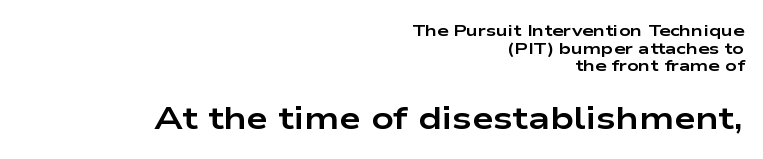
The passage shown is not underscored anywhere. The typography opts for an upright posture over an oblique one. If you drew a ruler down the right edge, every line would touch it. Look at the glyph heights: the lower group is clearly the bigger setting.
